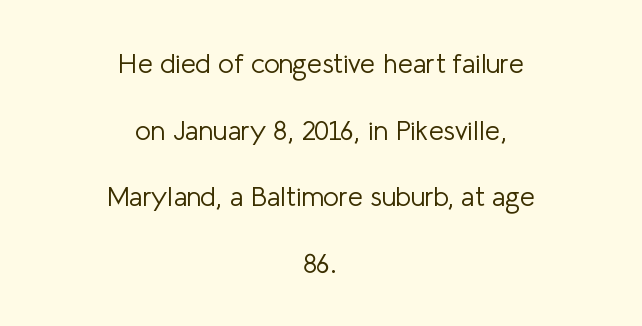
When letters stand straight like this, we call the style roman or upright. The weight tops out at a normal text grade. Glance below the letters and you will spot only blank space. Layout note: lines centered. Honestly, the letter spacing is just normal — you wouldn't notice it.
